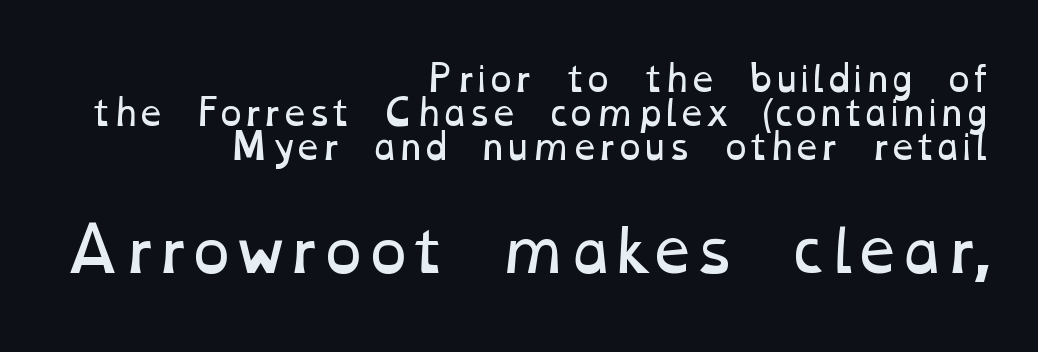
The image shows 59 px regular-weight, wide type; set right-aligned, tight line spacing (1.0x), normal letter spacing, not underlined; the second (bottom) block is 1.74x larger; low stroke contrast and a medium x-height.
